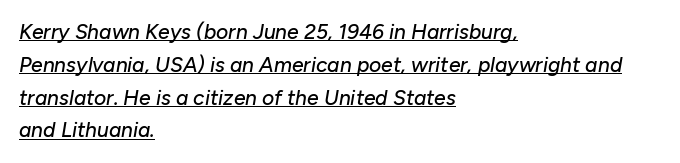
Honestly, the row spacing looks completely unremarkable. Italic: yes, the glyphs are oblique. This rendering uses left alignment, leaving the right contour irregular. Students, observe the line beneath the letters — that is underlining. The tracking reads as untouched default to a designer's eye.
